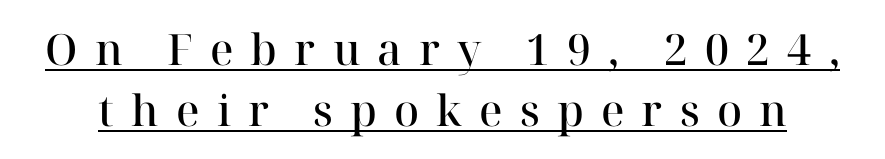
Serif or sans? Serif — the stroke terminals have little feet. This sample uses an upright cut, with every glyph sitting square on the baseline. Look at the tracking — it's clearly loosened, letters drifting apart. This sample has the flowing, uneven cadence of proportional lettering. Bold? Not quite — semibold, heavier than regular but stopping short.
